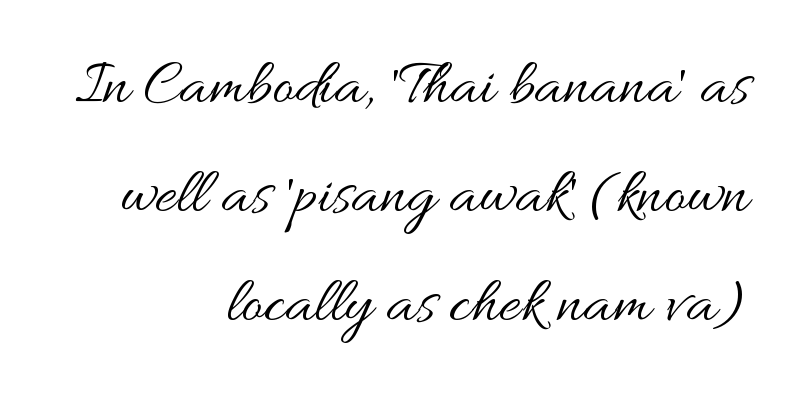
{"bold": "no", "weight": "regular", "width": "wide", "stroke_contrast": "medium", "x_height": "small", "monospaced": "no", "underline": "no", "align": "right", "line_spacing": "normal", "line_spacing_ratio": 1.68, "letter_spacing": "normal", "letter_spacing_em": 0.0, "glyph_px": 65}
